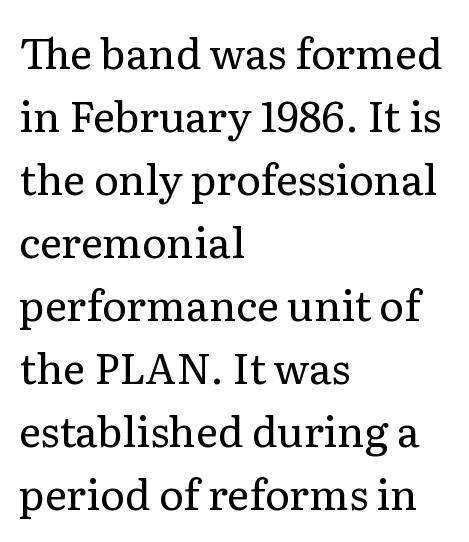
The image shows 42 px regular-weight serif type, upright; set left-aligned, normal line spacing (1.5x), normal letter spacing, not underlined; low stroke contrast and a medium x-height.
